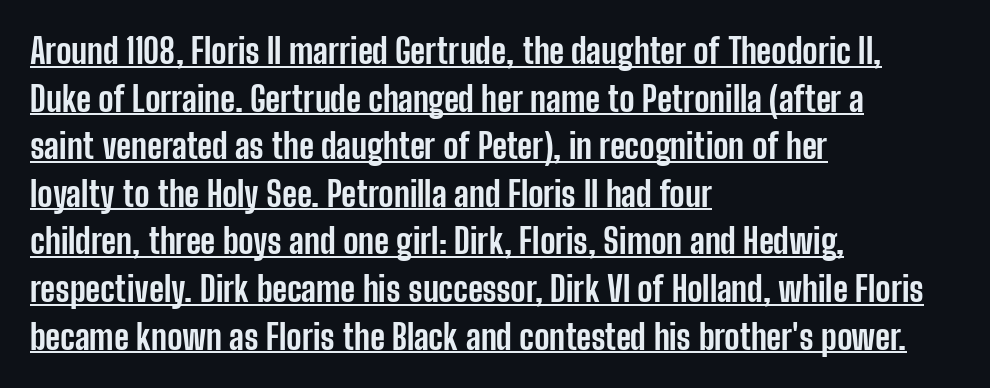
The image shows 34 px bold, condensed sans-serif type, upright; set left-aligned, normal line spacing (1.4x), normal letter spacing, underlined; low stroke contrast and a medium x-height.
